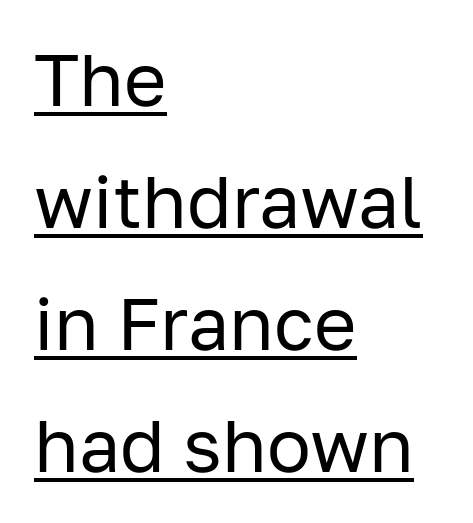
{"serif": "no", "italic": "no", "bold": "no", "weight": "regular", "width": "normal", "stroke_contrast": "low", "x_height": "medium", "monospaced": "no", "underline": "yes", "align": "left", "line_spacing": "normal", "line_spacing_ratio": 1.67, "letter_spacing": "normal", "letter_spacing_em": 0.0, "glyph_px": 73}
